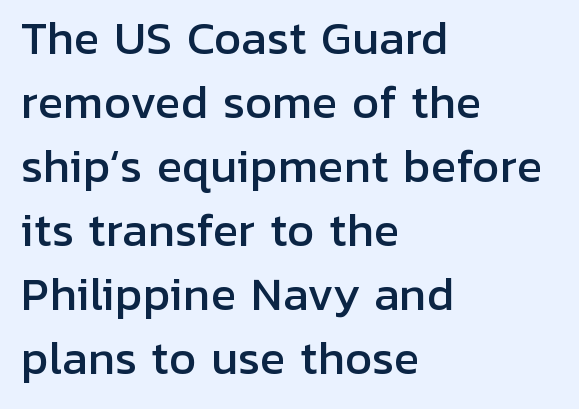
If you drew a line through each stem, it would be perfectly vertical. Vertical spacing — default. The horizontal fit of the characters is conventional and even. The glyphs are unaccompanied by any horizontal stroke below them. These lines are rendered in a variable-pitch font.
